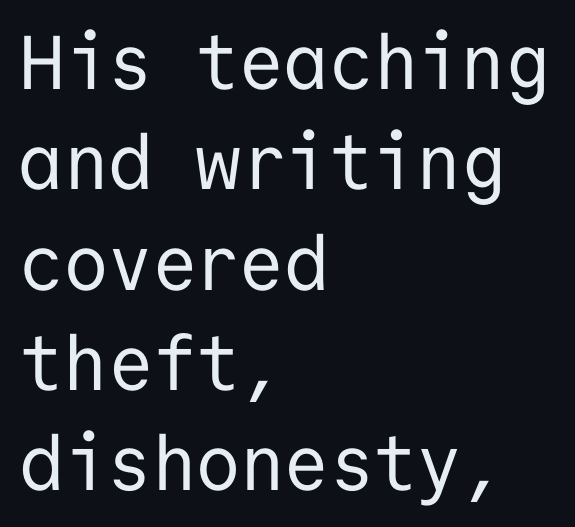
Q: Is the text bold? A: No.
Q: Is the text italic (slanted)? A: No, it is upright.
Q: Is the typeface a serif or a sans-serif typeface? A: Sans-serif.
Q: Is the text underlined? A: No.
Q: How is the paragraph aligned? A: Left-aligned.
Q: Is the spacing between letters normal or unusually wide? A: Normal.
Q: Is the spacing between lines tight, normal or loose? A: Normal.
Q: Width (condensed, normal, or wide)? A: Normal.
Q: Stroke contrast? A: Low.
Q: x-height? A: Medium.
Q: Monospaced? A: Yes.
